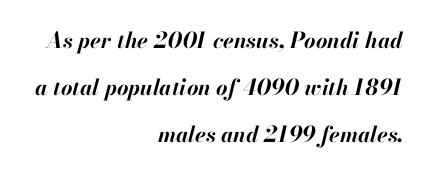
The image shows 22 px bold type, italic (leaning right); set right-aligned, loose line spacing (2.13x), normal letter spacing, not underlined.
